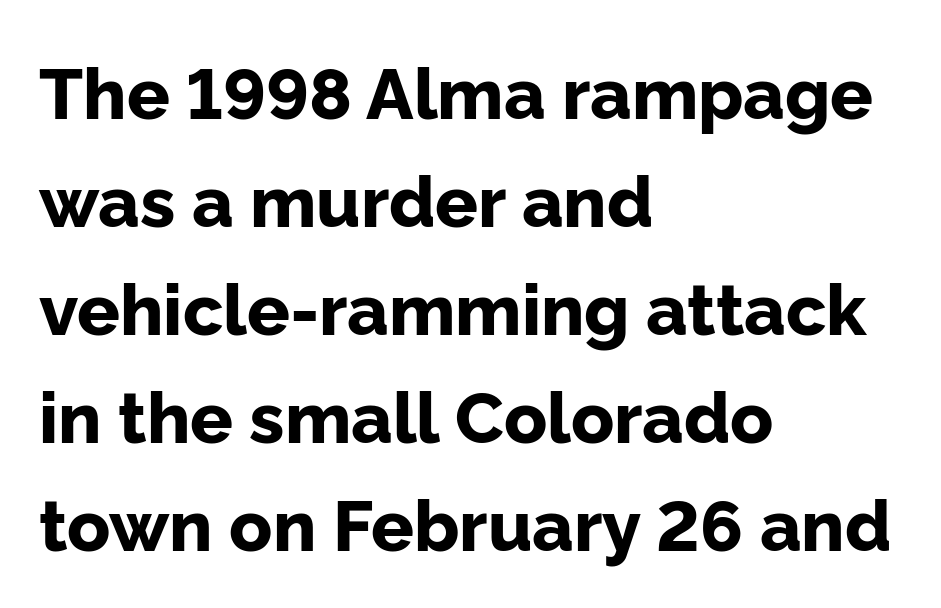
The image shows 71 px bold sans-serif type, upright; set left-aligned, normal line spacing (1.52x), normal letter spacing, not underlined; low stroke contrast and a medium x-height.
